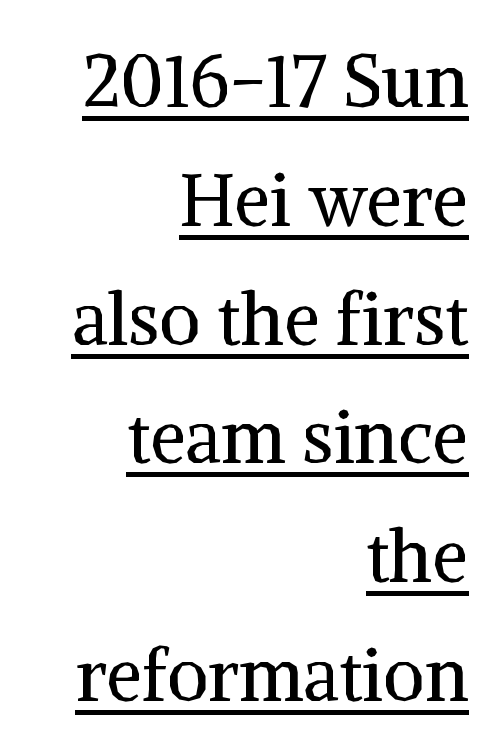
{"serif": "yes", "italic": "no", "bold": "no", "weight": "regular", "width": "normal", "stroke_contrast": "medium", "x_height": "medium", "monospaced": "no", "underline": "yes", "align": "right", "line_spacing": "normal", "line_spacing_ratio": 1.65, "letter_spacing": "normal", "letter_spacing_em": 0.0, "glyph_px": 72}
